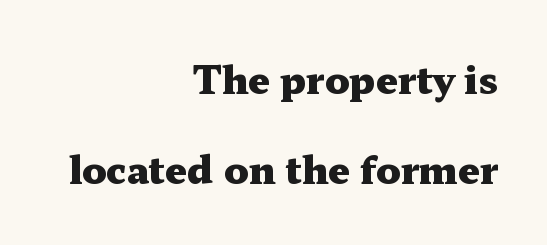
{"serif": "yes", "italic": "no", "bold": "yes", "weight": "heavy", "width": "wide", "stroke_contrast": "medium", "x_height": "medium", "monospaced": "no", "underline": "no", "align": "right", "line_spacing": "loose", "line_spacing_ratio": 2.38, "letter_spacing": "normal", "letter_spacing_em": 0.0, "glyph_px": 38}
